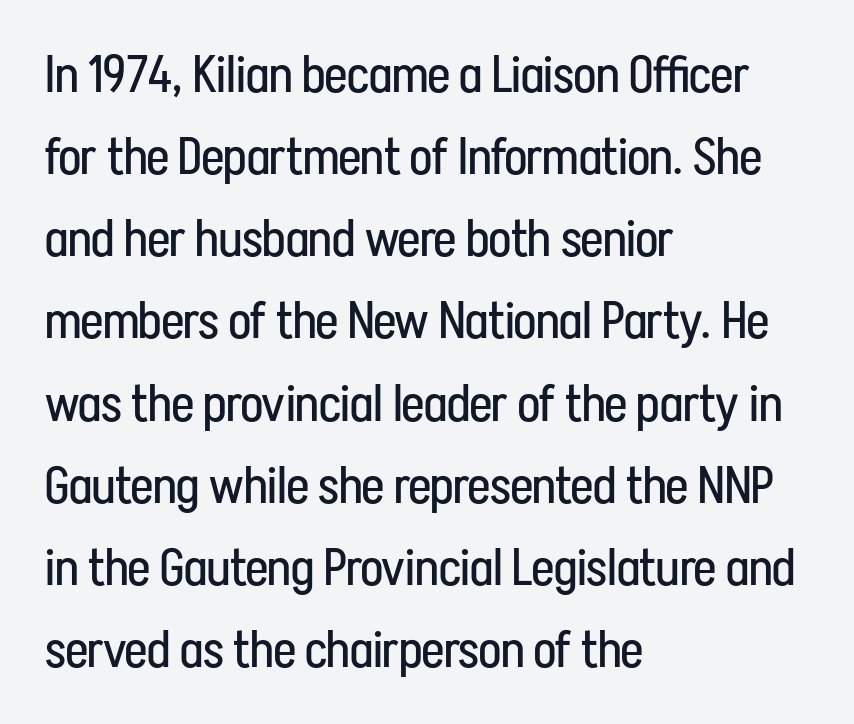
The image shows 52 px regular-weight, condensed sans-serif type, upright; set left-aligned, normal line spacing (1.58x), normal letter spacing, not underlined; low stroke contrast and a medium x-height.
